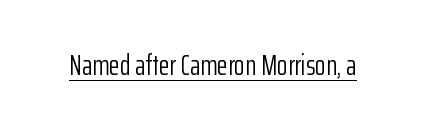
The image shows 28 px light, condensed sans-serif type, upright; set normal letter spacing, underlined; low stroke contrast and a medium x-height.
